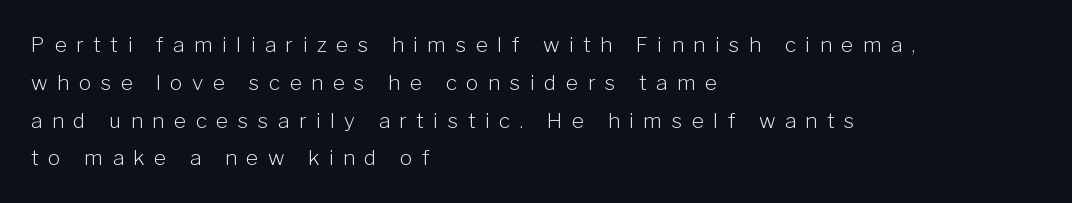
Q: Is the text bold? A: No.
Q: Is the text italic (slanted)? A: No, it is upright.
Q: Is the text underlined? A: No.
Q: How is the paragraph aligned? A: Left-aligned.
Q: Is the spacing between letters normal or unusually wide? A: Unusually wide.
